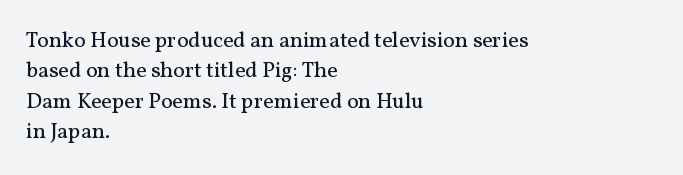
A quiet, ordinary-to-light weight characterises the typeface. The text block is weighted toward the left margin, trailing off unevenly rightward. This rendering leaves character spacing at its baseline value. Characters remain perfectly vertical along every line. The strip under each line holds only bare page.
